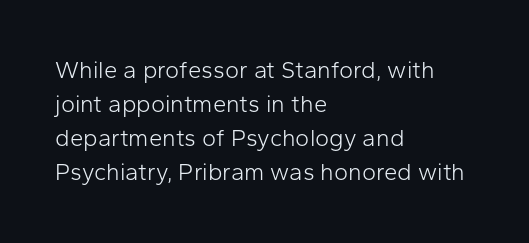
{"italic": "no", "bold": "no", "underline": "no", "align": "left", "line_spacing": "normal", "line_spacing_ratio": 1.42, "letter_spacing": "normal", "letter_spacing_em": 0.0, "glyph_px": 24}
